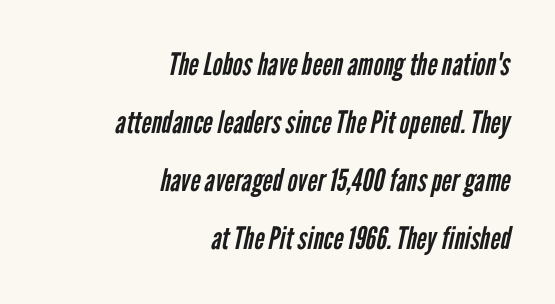
The image shows 31 px regular-weight, condensed sans-serif type; set right-aligned, line spacing 1.87x, normal letter spacing, not underlined; low stroke contrast and a medium x-height.
